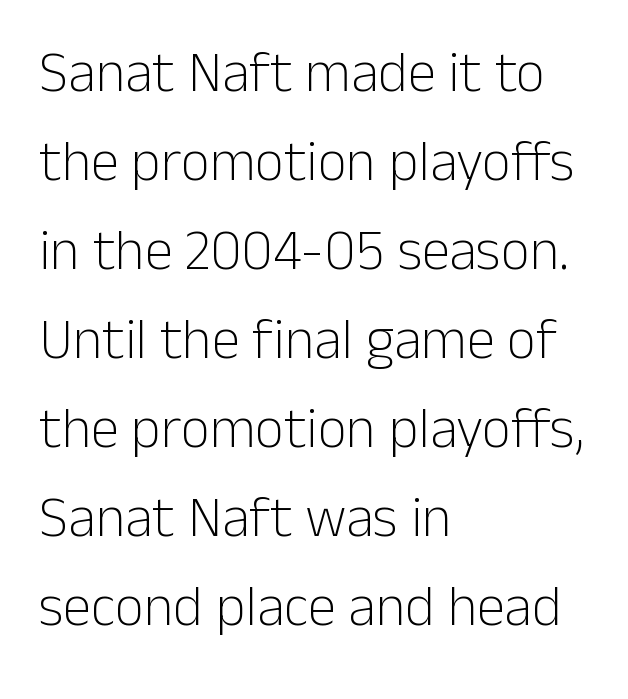
{"serif": "no", "italic": "no", "bold": "no", "weight": "light", "width": "normal", "stroke_contrast": "low", "x_height": "medium", "monospaced": "no", "underline": "no", "align": "left", "line_spacing": "normal", "line_spacing_ratio": 1.56, "letter_spacing": "normal", "letter_spacing_em": 0.0, "glyph_px": 57}
